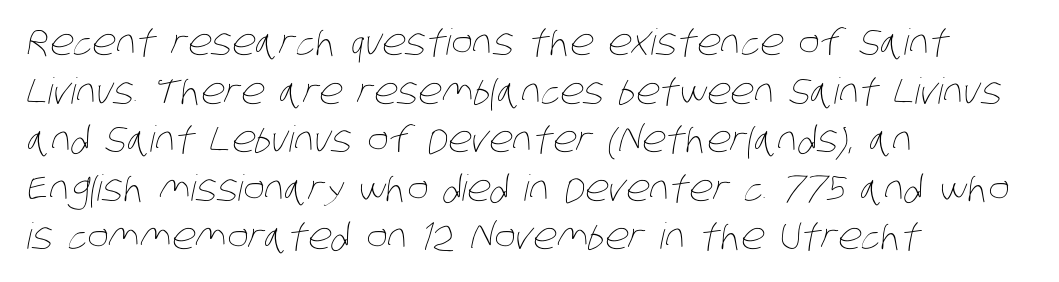
Q: Is the text bold? A: No.
Q: Is the text underlined? A: No.
Q: How is the paragraph aligned? A: Left-aligned.
Q: Is the spacing between letters normal or unusually wide? A: Normal.
Q: Is the spacing between lines tight, normal or loose? A: Normal.
Q: Width (condensed, normal, or wide)? A: Condensed.
Q: Stroke contrast? A: Low.
Q: x-height? A: Large.
Q: Monospaced? A: No.
